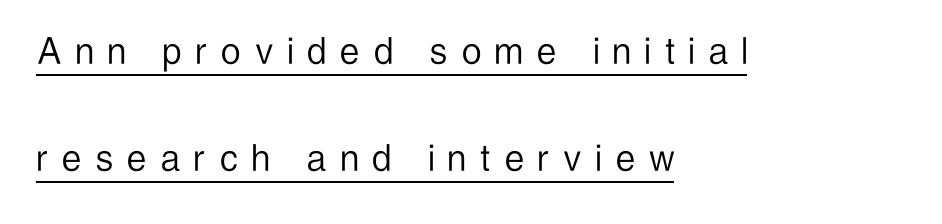
{"serif": "no", "italic": "no", "bold": "no", "weight": "light", "width": "condensed", "stroke_contrast": "low", "x_height": "medium", "monospaced": "no", "underline": "yes", "align": "left", "line_spacing": "loose", "line_spacing_ratio": 2.49, "letter_spacing": "wide", "letter_spacing_em": 0.34, "glyph_px": 43}
